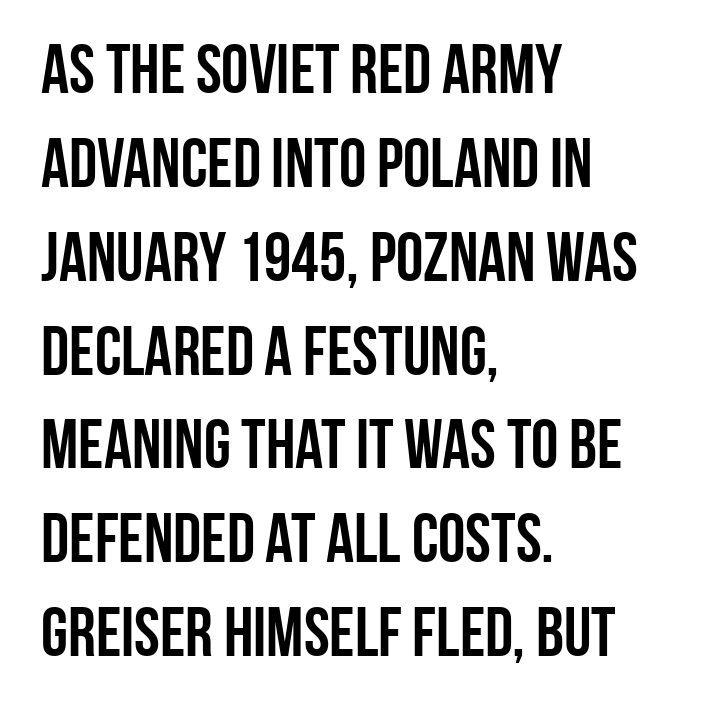
Baseline-to-baseline distance is the conventional proportion of letter height. The gap between lines stays unmarked. In terms of posture, this sample is upright. Weight check: bold — yes, fully.
